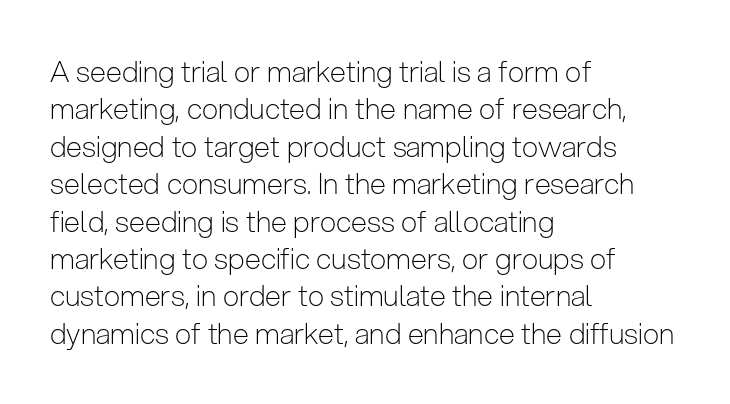
Rule under the text: the space is simply empty. Weight class: somewhere from thin through regular. Each line starts at the same left margin while the right side varies. Observe the absence of serifs on each vertical stroke in this sample. Is there much room between lines? A standard amount, neither cramped nor airy. Note the varied advance widths — an 'i' is clearly narrower than an 'm'.
